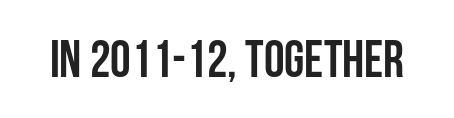
Q: Is the text bold? A: Yes.
Q: Is the text italic (slanted)? A: No, it is upright.
Q: Is the typeface a serif or a sans-serif typeface? A: Sans-serif.
Q: Is the text underlined? A: No.
Q: Is the spacing between letters normal or unusually wide? A: Normal.
Q: Width (condensed, normal, or wide)? A: Condensed.
Q: Stroke contrast? A: Low.
Q: x-height? A: Large.
Q: Monospaced? A: No.
